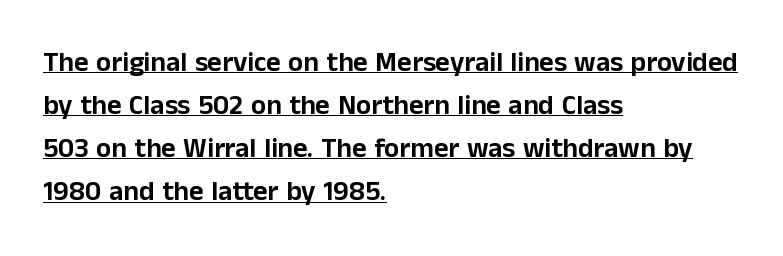
The image shows 28 px sans-serif type, upright; set left-aligned, normal line spacing (1.54x), normal letter spacing, underlined; low stroke contrast and a medium x-height.
